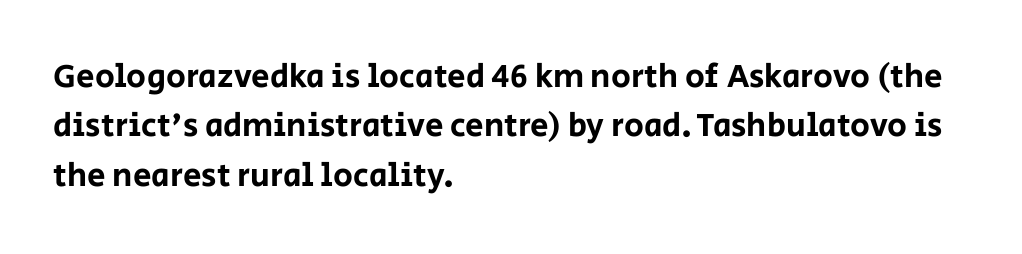
Q: Is the text italic (slanted)? A: No, it is upright.
Q: Is the typeface a serif or a sans-serif typeface? A: Sans-serif.
Q: Is the text underlined? A: No.
Q: How is the paragraph aligned? A: Left-aligned.
Q: Is the spacing between letters normal or unusually wide? A: Normal.
Q: Is the spacing between lines tight, normal or loose? A: Normal.
Q: Width (condensed, normal, or wide)? A: Normal.
Q: Stroke contrast? A: Low.
Q: x-height? A: Large.
Q: Monospaced? A: No.
